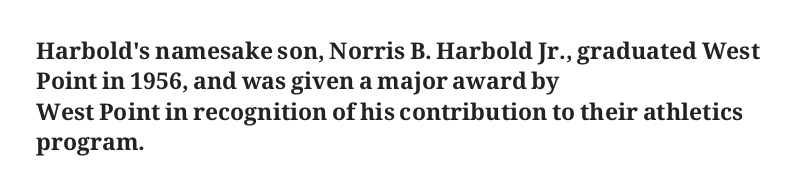
Q: Is the text bold? A: Yes.
Q: Is the text italic (slanted)? A: No, it is upright.
Q: Is the text underlined? A: No.
Q: How is the paragraph aligned? A: Left-aligned.
Q: Is the spacing between letters normal or unusually wide? A: Normal.
Q: Is the spacing between lines tight, normal or loose? A: Normal.
